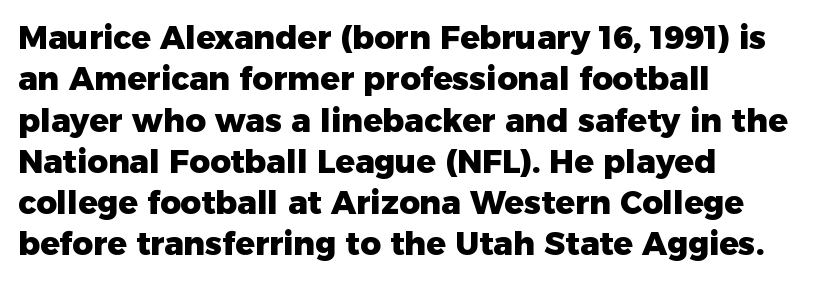
Q: Is the text bold? A: Yes.
Q: Is the text italic (slanted)? A: No, it is upright.
Q: Is the typeface a serif or a sans-serif typeface? A: Sans-serif.
Q: Is the text underlined? A: No.
Q: How is the paragraph aligned? A: Left-aligned.
Q: Is the spacing between letters normal or unusually wide? A: Normal.
Q: Is the spacing between lines tight, normal or loose? A: Normal.
Q: Width (condensed, normal, or wide)? A: Normal.
Q: Stroke contrast? A: Low.
Q: x-height? A: Medium.
Q: Monospaced? A: No.
